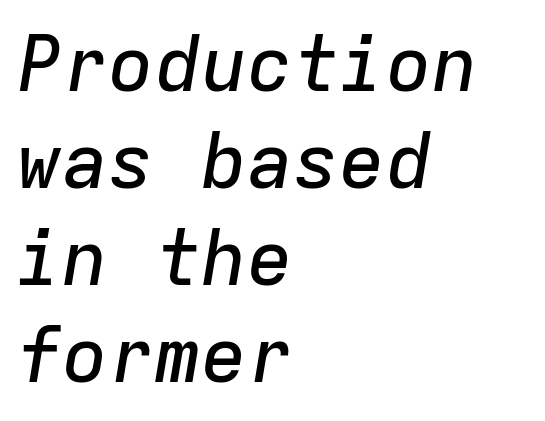
The image shows 77 px text type, italic (leaning right), monospaced; set left-aligned, normal line spacing (1.26x), normal letter spacing, not underlined; low stroke contrast and a medium x-height.
